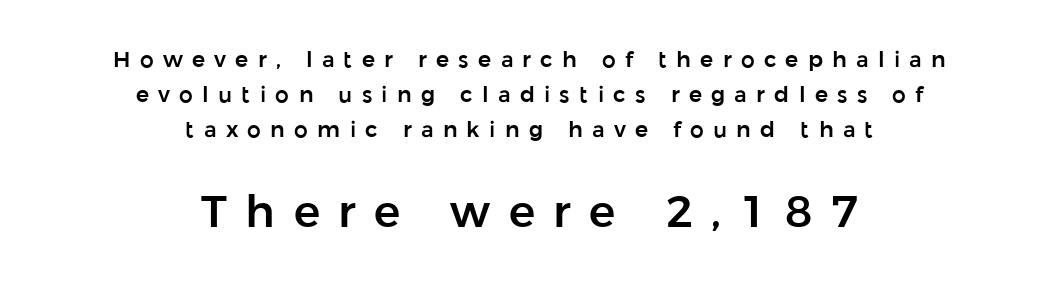
{"serif": "no", "italic": "no", "width": "normal", "stroke_contrast": "low", "x_height": "medium", "monospaced": "no", "underline": "no", "align": "center", "line_spacing": "normal", "line_spacing_ratio": 1.58, "letter_spacing": "wide", "letter_spacing_em": 0.42, "larger_block": "second", "size_ratio": 2.0, "glyph_px": 44}
